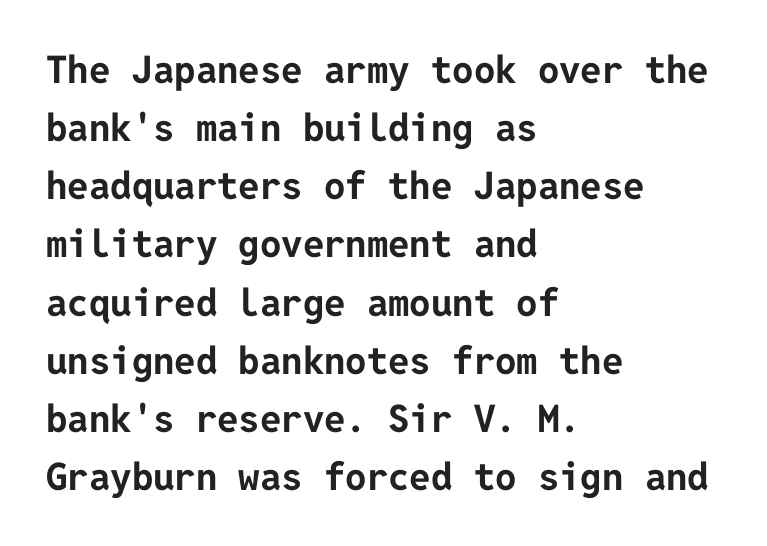
A sans-serif font was chosen for this passage. Descender tails drop into unmarked territory. Unlike italic type, these characters show no tilt at all. A full-strength bold gives these letters their thick strokes. Vertical spacing — default. Alignment: flush left.
